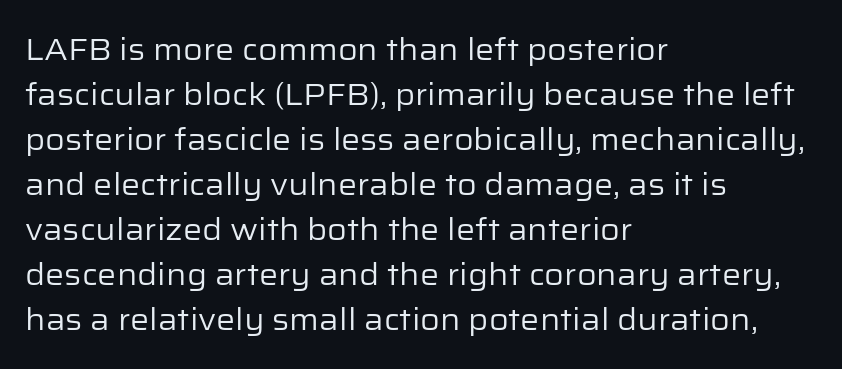
Is this a heavy cut? Hardly; it is regular or lighter. This is sans-serif lettering, the kind often seen on screens and signage. The rows are spaced the way most documents space them. Characters follow at the spacing the type designer built in.
